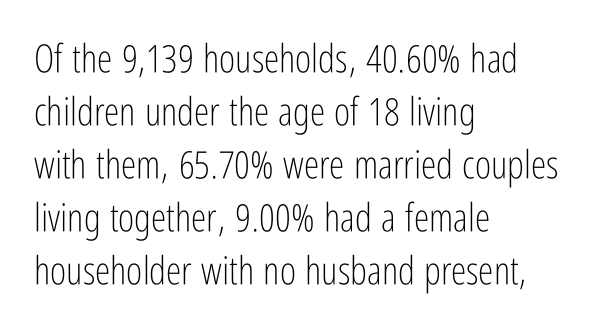
{"serif": "no", "italic": "no", "bold": "no", "weight": "light", "width": "condensed", "stroke_contrast": "low", "x_height": "medium", "monospaced": "no", "underline": "no", "align": "left", "line_spacing": "normal", "line_spacing_ratio": 1.36, "letter_spacing": "normal", "letter_spacing_em": 0.0, "glyph_px": 39}
